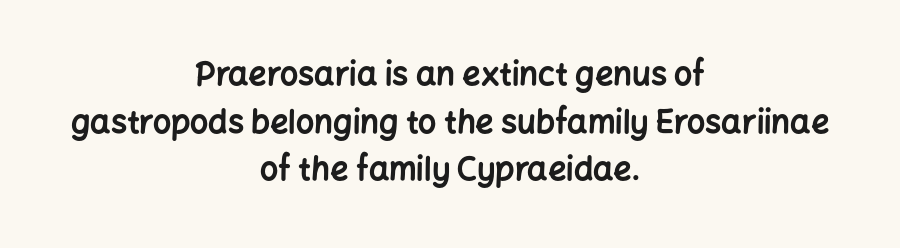
Q: Is the text bold? A: Yes.
Q: Is the text italic (slanted)? A: No, it is upright.
Q: Is the typeface a serif or a sans-serif typeface? A: Sans-serif.
Q: Is the text underlined? A: No.
Q: How is the paragraph aligned? A: Centered.
Q: Is the spacing between letters normal or unusually wide? A: Normal.
Q: Is the spacing between lines tight, normal or loose? A: Normal.
Q: Width (condensed, normal, or wide)? A: Normal.
Q: Stroke contrast? A: Low.
Q: x-height? A: Medium.
Q: Monospaced? A: No.
